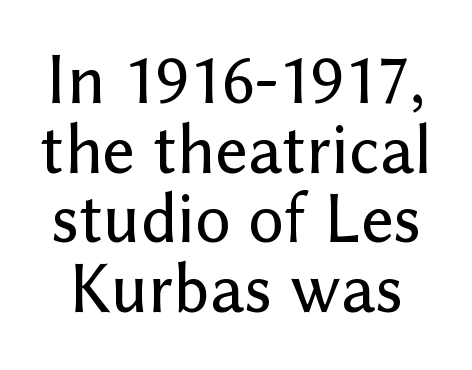
{"serif": "no", "italic": "no", "width": "normal", "stroke_contrast": "low", "x_height": "medium", "monospaced": "no", "underline": "no", "line_spacing": "tight", "line_spacing_ratio": 0.98, "letter_spacing": "normal", "letter_spacing_em": 0.0, "glyph_px": 71}
